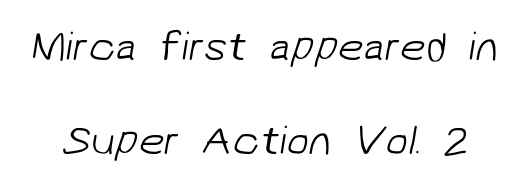
Beneath every word, the page is bare. The face used here is a sans, in the tradition of grotesques and geometrics. Is this a heavy cut? Hardly; it is regular or lighter. Notice the wide empty band between every row — that's loose leading. Standard letterfit; no display-style spreading of the glyphs. The rendering uses natural spacing where letterforms have individual widths.
